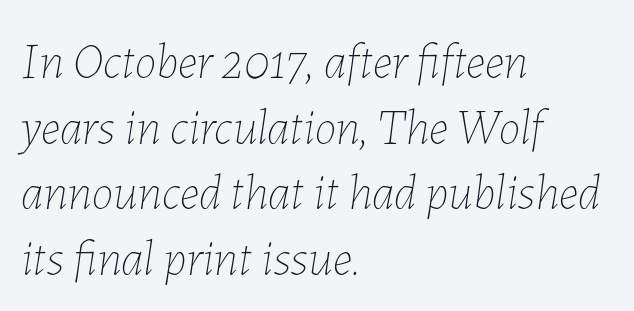
{"italic": "yes", "lean": "right", "slant_degrees": 7, "bold": "no", "weight": "thin", "width": "normal", "stroke_contrast": "low", "x_height": "medium", "monospaced": "no", "underline": "no", "align": "left", "line_spacing": "normal", "line_spacing_ratio": 1.34, "letter_spacing": "normal", "letter_spacing_em": 0.0, "glyph_px": 49}
